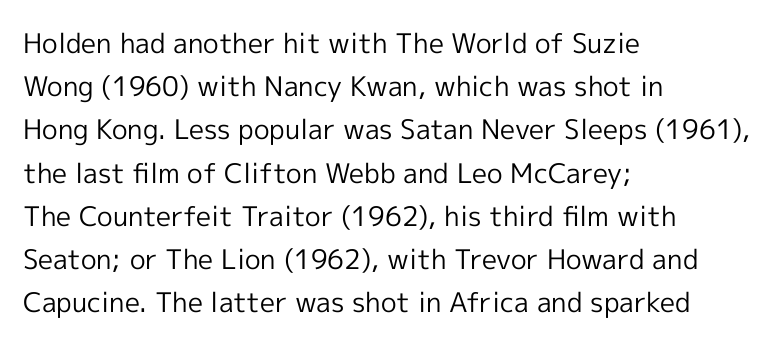
Q: Is the text bold? A: No.
Q: Is the text italic (slanted)? A: No, it is upright.
Q: Is the text underlined? A: No.
Q: How is the paragraph aligned? A: Left-aligned.
Q: Is the spacing between letters normal or unusually wide? A: Normal.
Q: Is the spacing between lines tight, normal or loose? A: Normal.
